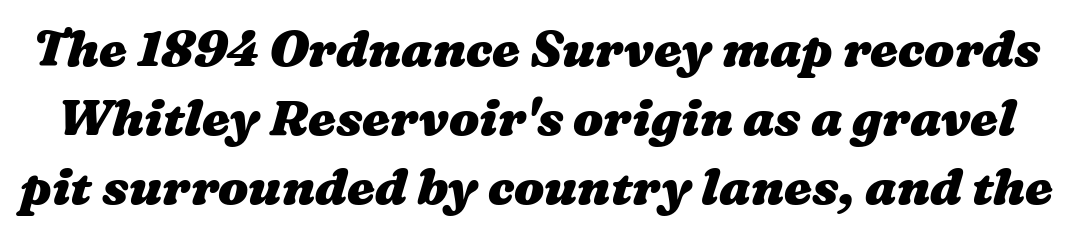
Spacing verdict: proportional, widths tailored to each character. Normally led — the rows are evenly, conventionally spaced. As a designer I'd log this as weight 700, bold. The foot of each line stays bare and open. Spacing between characters is what you'd get straight out of the box.
